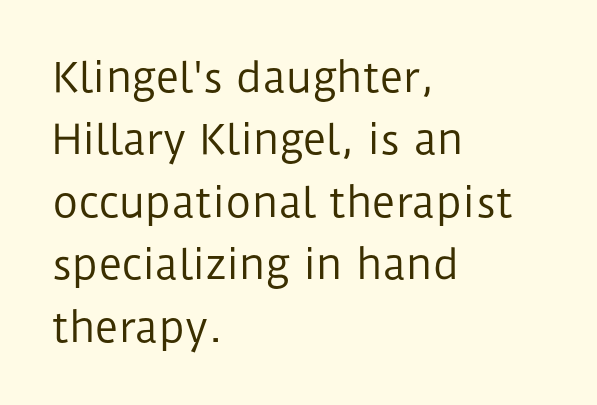
The letters advance in unequal steps, a hallmark of proportional type. A light-to-regular cut is what we see here. Alignment: flush left. Successive baselines arrive at the customary interval. The words here are not underlined. Every character sits straight up, as roman type does.
